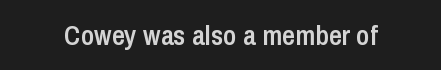
Q: Is the text bold? A: Semi-bold.
Q: Is the text italic (slanted)? A: No, it is upright.
Q: Is the typeface a serif or a sans-serif typeface? A: Sans-serif.
Q: Is the text underlined? A: No.
Q: Is the spacing between letters normal or unusually wide? A: Normal.
Q: Width (condensed, normal, or wide)? A: Condensed.
Q: Stroke contrast? A: Low.
Q: x-height? A: Medium.
Q: Monospaced? A: No.
